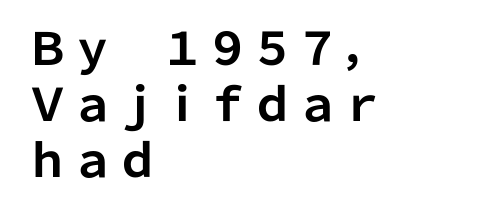
The letters stand straight up with perfectly vertical stems. Looks like regular typesetting: each glyph gets only the width it needs. Nobody drew a line under any word here. Line beginnings align vertically; line endings do not. A dark, heavy texture on the line: the type is bold.
